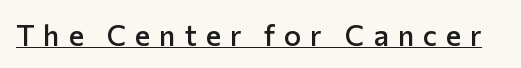
The image shows 29 px semibold sans-serif type, upright; set unusually wide letter spacing (+0.3 em), underlined; low stroke contrast and a medium x-height.
